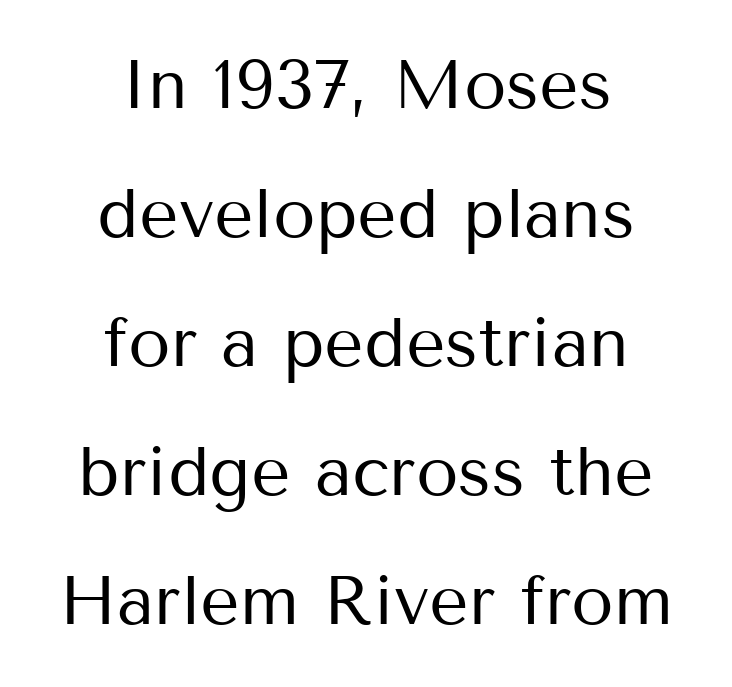
{"serif": "no", "italic": "no", "bold": "no", "weight": "regular", "width": "normal", "stroke_contrast": "medium", "x_height": "medium", "monospaced": "no", "underline": "no", "align": "center", "line_spacing_ratio": 1.87, "letter_spacing": "normal", "letter_spacing_em": 0.0, "glyph_px": 69}
